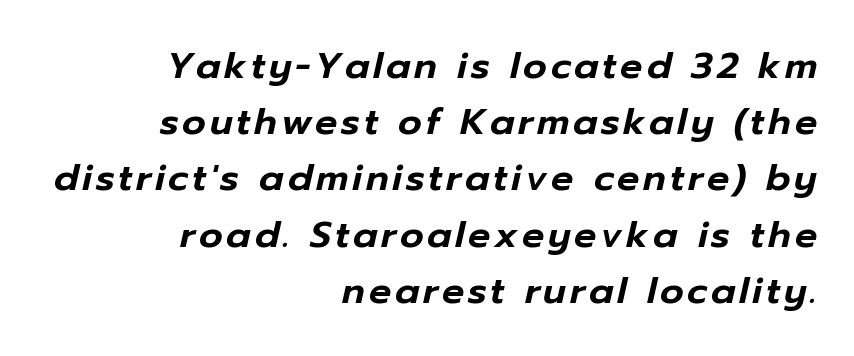
Each row of text sits above clean, open space. Style check: oblique. Line ends are locked; line starts wander. Varying glyph widths throughout — classic text-font behaviour. What's the leading like? Ordinary, nothing unusual.
